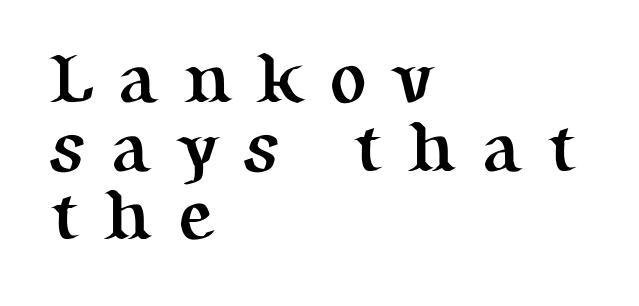
{"serif": "yes", "italic": "no", "bold": "yes", "weight": "semibold", "width": "normal", "stroke_contrast": "medium", "x_height": "medium", "monospaced": "no", "underline": "no", "align": "left", "line_spacing": "tight", "line_spacing_ratio": 0.98, "letter_spacing": "wide", "letter_spacing_em": 0.36, "glyph_px": 70}
